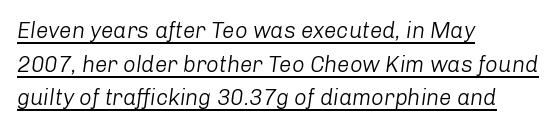
{"italic": "yes", "lean": "right", "slant_degrees": 8, "bold": "no", "underline": "yes", "align": "left", "line_spacing": "normal", "line_spacing_ratio": 1.53, "letter_spacing": "normal", "letter_spacing_em": 0.0, "glyph_px": 22}
